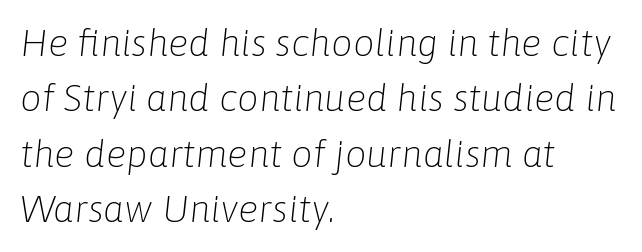
Nobody touched the tracking dial on this one. One glance says typical: line gaps are just what's usual. The characters are drawn with everyday or finer stroke widths. Spacing verdict: proportional, widths tailored to each character. Just letters on the line, the space beneath them empty.
